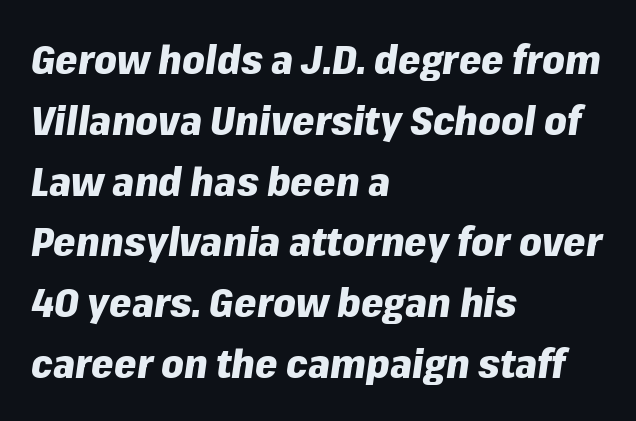
Looking at the ascenders, they clearly lean. This sample has the flowing, uneven cadence of proportional lettering. Caption: standard tracking, unaltered. A classic flush-left, rag-right setting is used for this passage.
